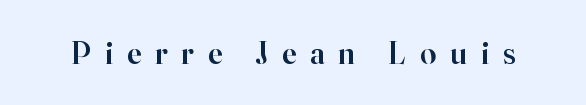
The image shows 32 px semibold serif type, upright; set unusually wide letter spacing (+0.44 em), not underlined; high stroke contrast and a small x-height.
